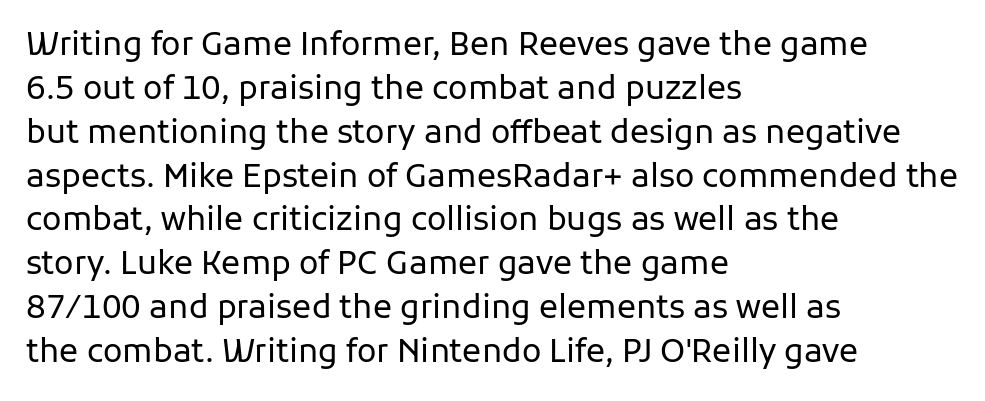
{"serif": "no", "italic": "no", "bold": "no", "weight": "regular", "width": "normal", "stroke_contrast": "low", "x_height": "medium", "monospaced": "no", "underline": "no", "align": "left", "line_spacing": "normal", "line_spacing_ratio": 1.37, "letter_spacing": "normal", "letter_spacing_em": 0.0, "glyph_px": 32}
